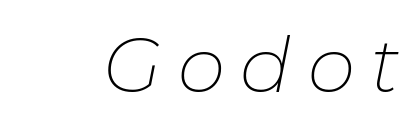
Characters are canted at an angle relative to the baseline's perpendicular. The face used here is rendered with a markedly widened letterfit. The weight tops out at a normal text grade. The specimen omits any rule beneath the text block's lines. Note the varied advance widths — an 'i' is clearly narrower than an 'm'.
